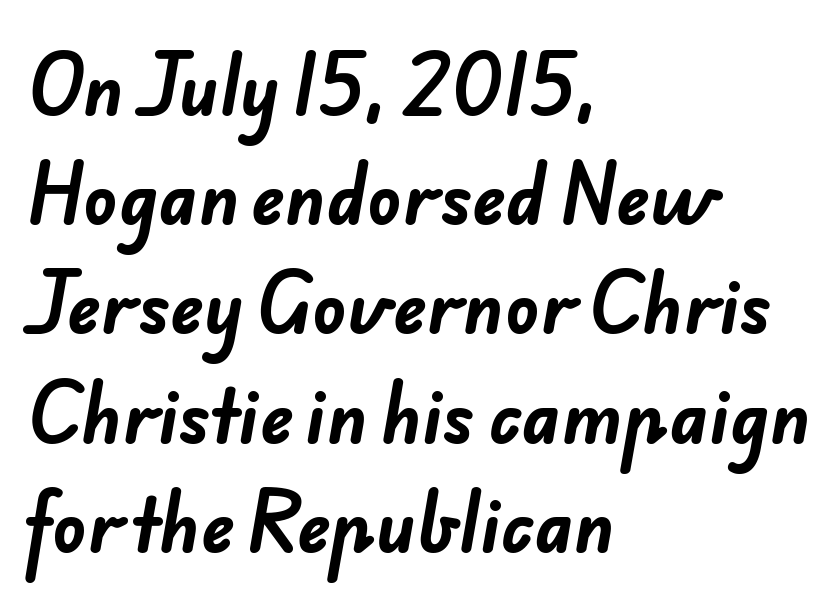
Q: Is the text bold? A: Yes.
Q: Is the typeface a serif or a sans-serif typeface? A: Sans-serif.
Q: Is the text underlined? A: No.
Q: How is the paragraph aligned? A: Left-aligned.
Q: Is the spacing between letters normal or unusually wide? A: Normal.
Q: Is the spacing between lines tight, normal or loose? A: Normal.
Q: Width (condensed, normal, or wide)? A: Normal.
Q: Stroke contrast? A: Low.
Q: x-height? A: Small.
Q: Monospaced? A: No.
